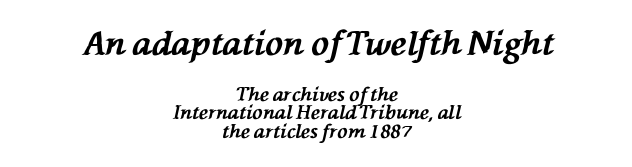
{"italic": "yes", "lean": "left", "slant_degrees": 76, "bold": "yes", "weight": "bold", "width": "normal", "stroke_contrast": "medium", "x_height": "medium", "monospaced": "no", "underline": "no", "align": "center", "line_spacing": "tight", "line_spacing_ratio": 0.98, "letter_spacing": "normal", "letter_spacing_em": 0.0, "larger_block": "first", "size_ratio": 1.74, "glyph_px": 33}
